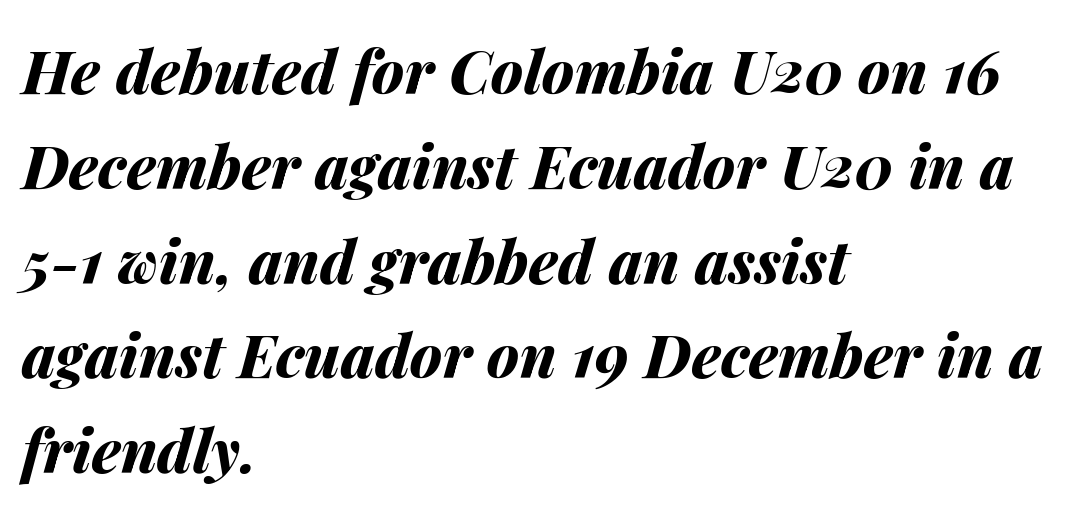
Observe the lean: these are italic letterforms. Baseline-to-baseline distance is the conventional proportion of letter height. The passage shown is typed in a proportional face where columns would drift. The rendering keeps characters at their native spacing.
